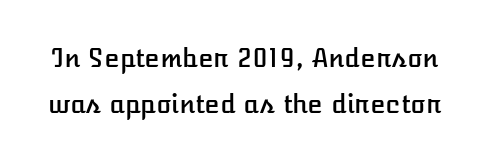
The image shows 25 px text type, upright; set line spacing 1.83x, normal letter spacing, not underlined.
